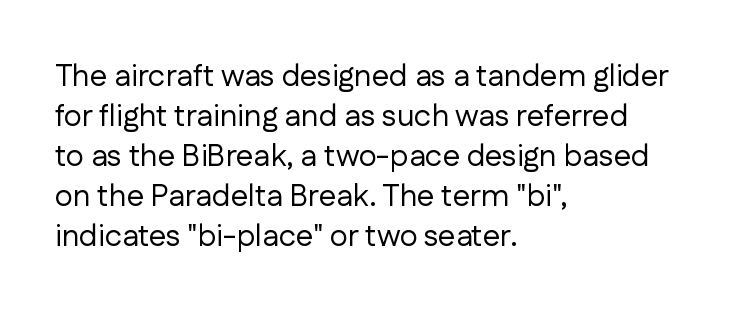
{"serif": "no", "italic": "no", "bold": "no", "weight": "regular", "width": "normal", "stroke_contrast": "low", "x_height": "medium", "monospaced": "no", "underline": "no", "align": "left", "line_spacing": "normal", "line_spacing_ratio": 1.29, "letter_spacing": "normal", "letter_spacing_em": 0.0, "glyph_px": 31}
